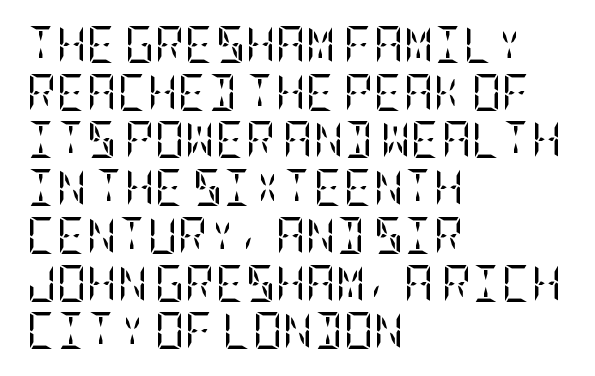
Caption: face not bold, strokes unweighted. The face used here is seriffed, in the tradition of book romans. Left-aligned paragraph, ragged on the right. The specimen reads as upright at a glance.
